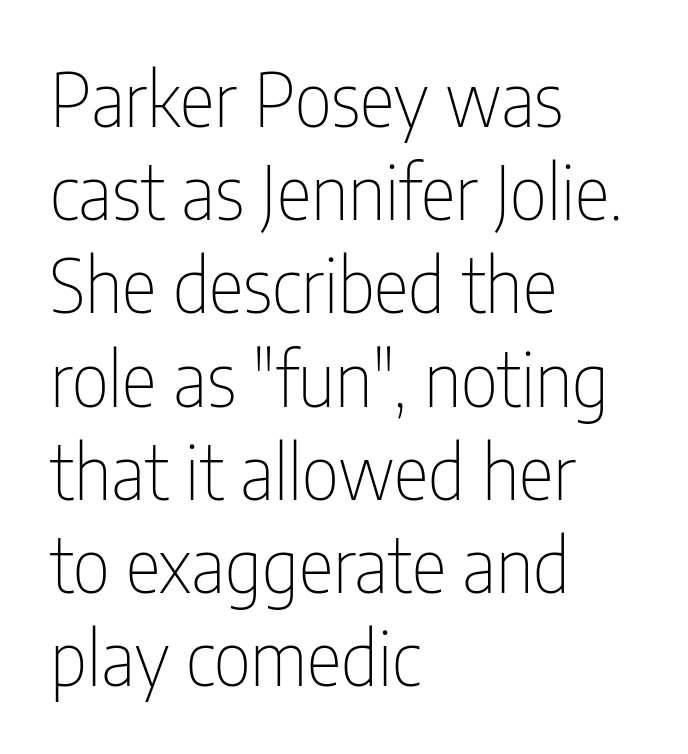
{"serif": "no", "italic": "no", "bold": "no", "weight": "thin", "width": "condensed", "stroke_contrast": "low", "x_height": "medium", "monospaced": "no", "underline": "no", "align": "left", "line_spacing": "normal", "line_spacing_ratio": 1.26, "letter_spacing": "normal", "letter_spacing_em": 0.0, "glyph_px": 74}
